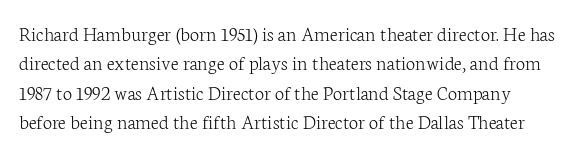
Designer's note — italics off, roman on. Lines of text with bare space underneath. The lines sit at an ordinary, default distance from one another. The tracking reads as untouched default to a designer's eye.
